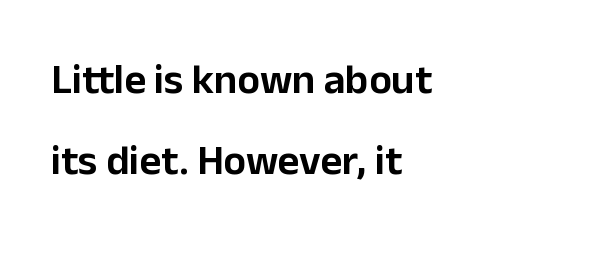
{"serif": "no", "italic": "no", "width": "normal", "stroke_contrast": "low", "x_height": "medium", "monospaced": "no", "underline": "no", "align": "left", "line_spacing": "loose", "line_spacing_ratio": 1.93, "letter_spacing": "normal", "letter_spacing_em": 0.0, "glyph_px": 42}
